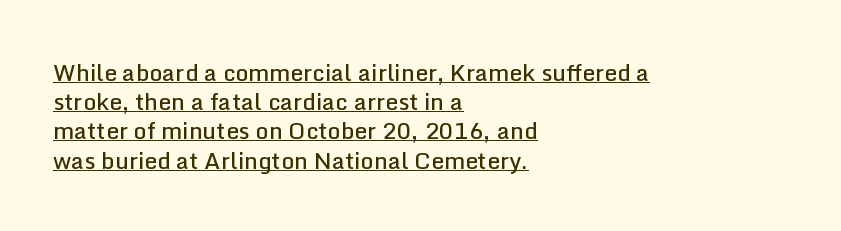
{"italic": "no", "bold": "semi", "underline": "yes", "align": "left", "line_spacing": "normal", "line_spacing_ratio": 1.27, "letter_spacing": "normal", "letter_spacing_em": 0.0, "glyph_px": 23}
